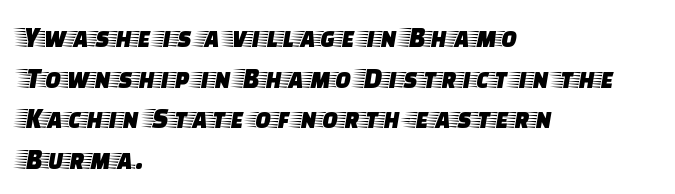
Stroke terminals: seriffed. The horizontal fit of the characters is conventional and even. Whoever set this chose a conventional vertical rhythm. The face used here is proportionally spaced, like ordinary book or web type. The compositor pushed each line to the left boundary. The space beneath each line is pristine and unruled.
